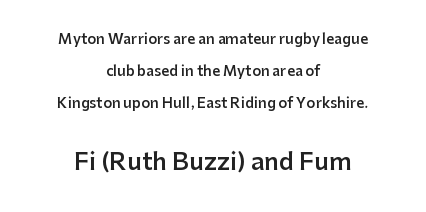
Q: Is the text bold? A: Semi-bold.
Q: Is the text italic (slanted)? A: No, it is upright.
Q: Is the text underlined? A: No.
Q: How is the paragraph aligned? A: Centered.
Q: Is the spacing between letters normal or unusually wide? A: Normal.
Q: Is the spacing between lines tight, normal or loose? A: Loose.
Q: Which block of text is set in a larger size, the first (top) or the second (bottom)? A: The second (bottom) one.
